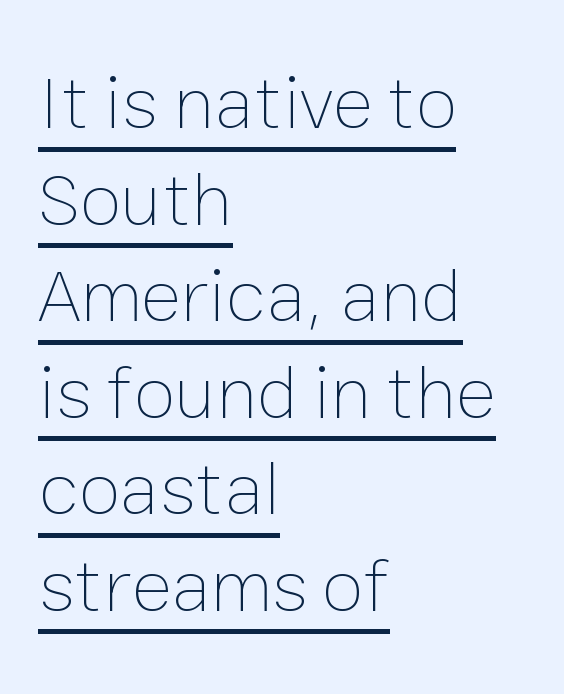
Q: Is the text bold? A: No.
Q: Is the text italic (slanted)? A: No, it is upright.
Q: Is the text underlined? A: Yes.
Q: How is the paragraph aligned? A: Left-aligned.
Q: Is the spacing between letters normal or unusually wide? A: Normal.
Q: Is the spacing between lines tight, normal or loose? A: Normal.
Q: Width (condensed, normal, or wide)? A: Normal.
Q: Stroke contrast? A: Low.
Q: x-height? A: Medium.
Q: Monospaced? A: No.
